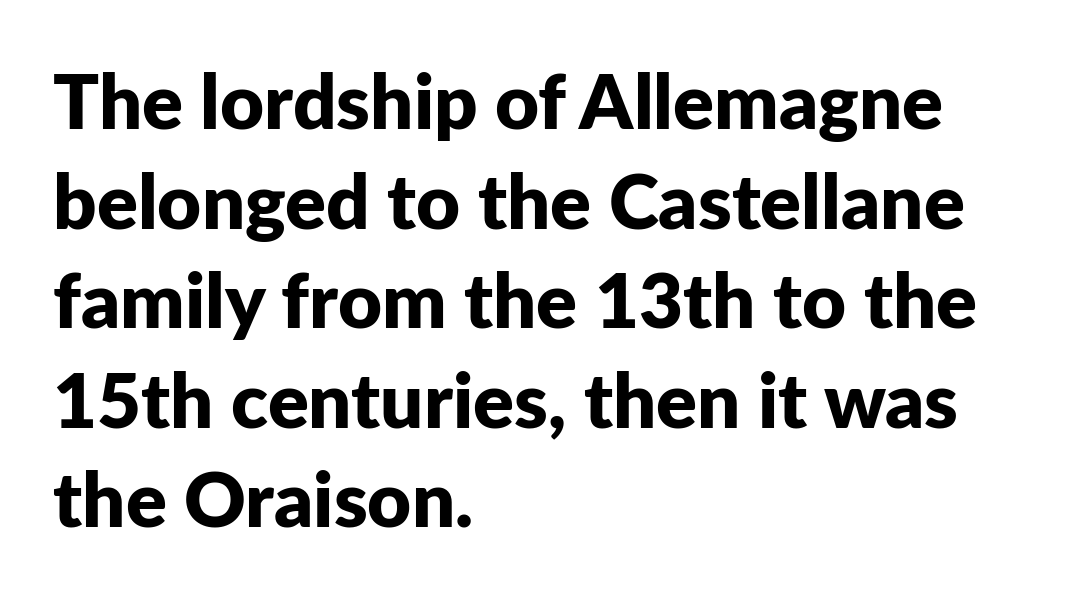
Its strokes are broad and dark, the hallmark of bold type. Notice how the stems are strictly vertical — no italics here. The horizontal fit of the characters is conventional and even. Looks like regular typesetting: each glyph gets only the width it needs.
